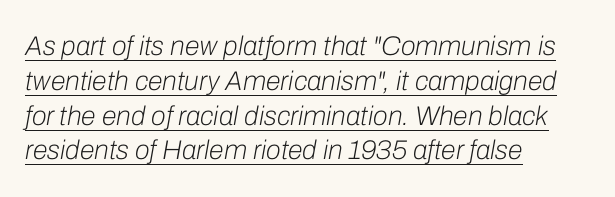
The image shows 27 px text type, italic (leaning right); set left-aligned, normal line spacing (1.29x), normal letter spacing, underlined.
